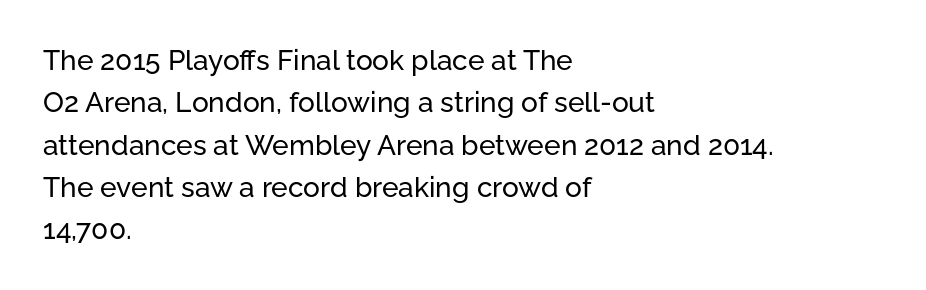
{"serif": "no", "italic": "no", "width": "normal", "stroke_contrast": "low", "x_height": "medium", "monospaced": "no", "underline": "no", "align": "left", "line_spacing": "normal", "line_spacing_ratio": 1.51, "letter_spacing": "normal", "letter_spacing_em": 0.0, "glyph_px": 28}
